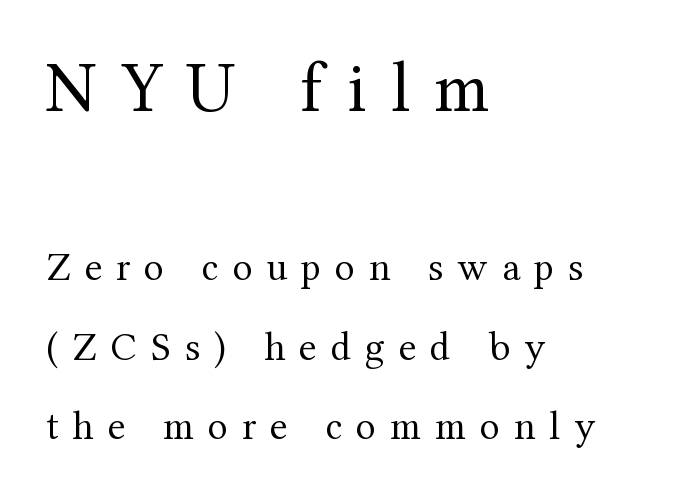
Q: Is the text bold? A: No.
Q: Is the text italic (slanted)? A: No, it is upright.
Q: Is the typeface a serif or a sans-serif typeface? A: Serif.
Q: Is the text underlined? A: No.
Q: How is the paragraph aligned? A: Left-aligned.
Q: Is the spacing between letters normal or unusually wide? A: Unusually wide.
Q: Is the spacing between lines tight, normal or loose? A: Loose.
Q: Which block of text is set in a larger size, the first (top) or the second (bottom)? A: The first (top) one.
Q: Width (condensed, normal, or wide)? A: Normal.
Q: Stroke contrast? A: Medium.
Q: x-height? A: Medium.
Q: Monospaced? A: No.
